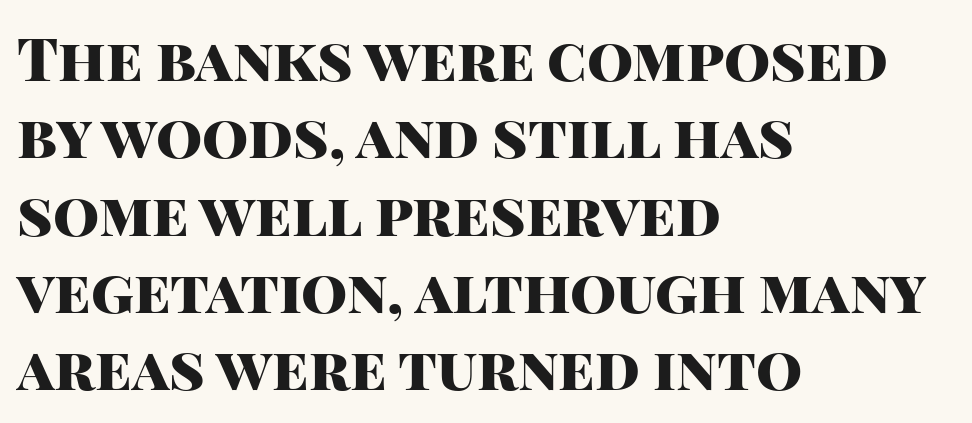
Does the copy run flush right? No — it runs flush left. The gap between lines stays unmarked. The strokes are fattened all the way to bold. Character widths vary here, with narrow letters taking less room than wide ones. Serifs: no, the terminals of the letterforms are clean.
